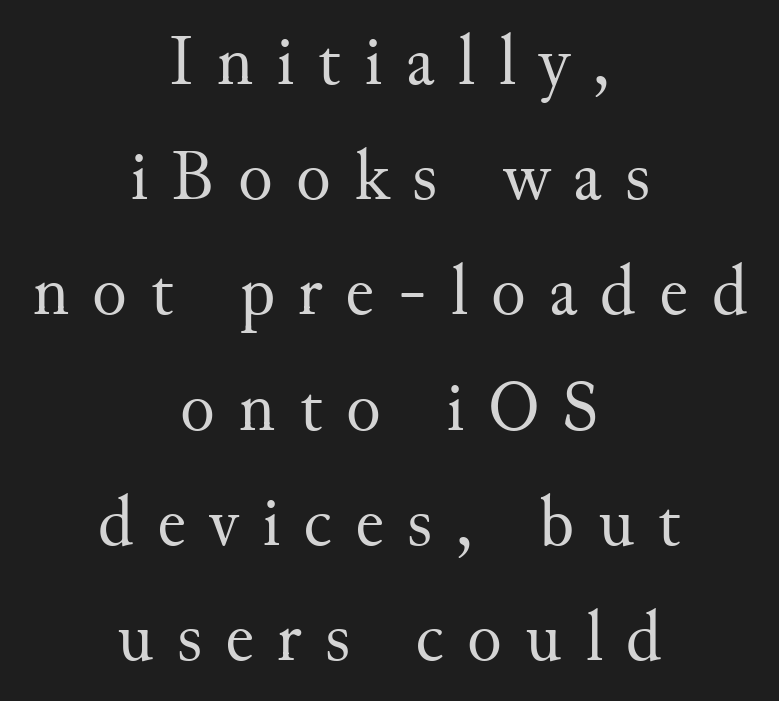
{"serif": "yes", "italic": "no", "bold": "no", "weight": "regular", "width": "normal", "stroke_contrast": "medium", "x_height": "small", "monospaced": "no", "underline": "no", "align": "center", "line_spacing": "normal", "line_spacing_ratio": 1.6, "letter_spacing": "wide", "letter_spacing_em": 0.32, "glyph_px": 72}
